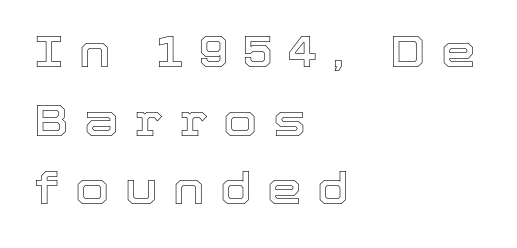
Type without underlining. Quick note: interline space is typical. Loose tracking; the words dissolve into strings of separated letters. The text block is weighted toward the left margin, trailing off unevenly rightward. If you drew a line through each stem, it would be perfectly vertical. These lines are rendered in a variable-pitch font.
